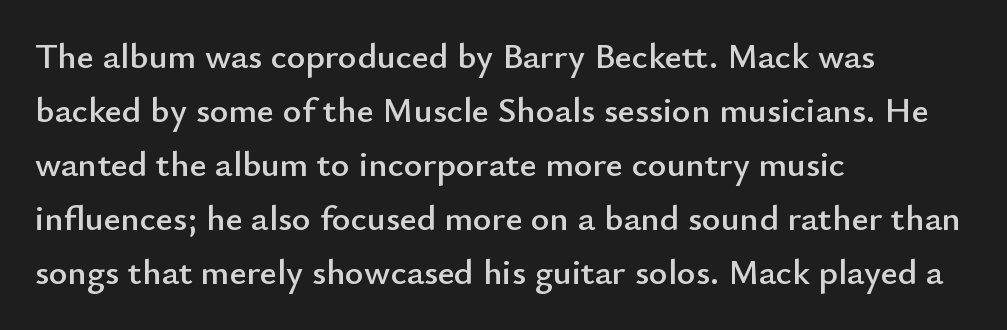
{"serif": "no", "italic": "no", "width": "normal", "stroke_contrast": "low", "x_height": "small", "monospaced": "no", "underline": "no", "align": "left", "line_spacing": "normal", "line_spacing_ratio": 1.5, "letter_spacing": "normal", "letter_spacing_em": 0.0, "glyph_px": 36}
